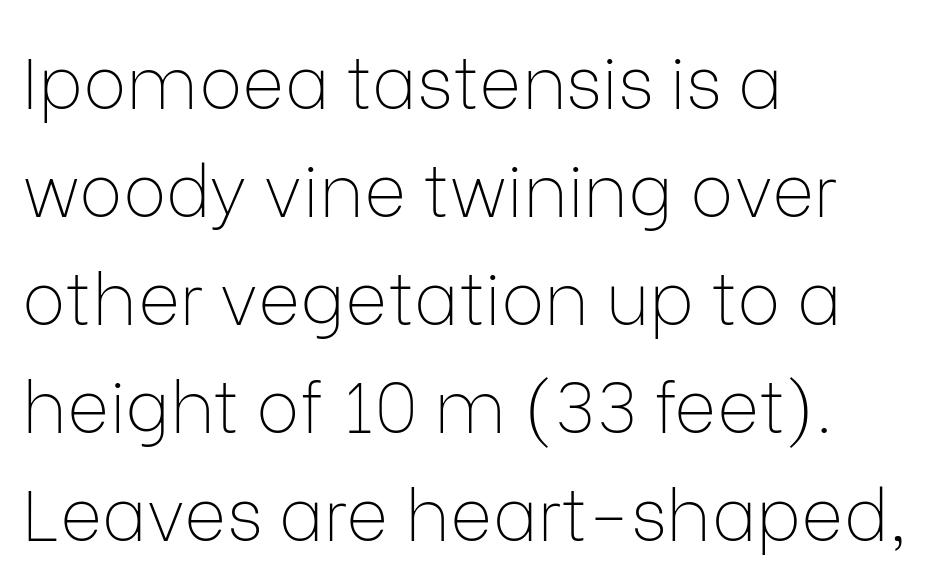
The lines in this sample share a left origin and differ only in where they stop. No word sits above an underline. Nothing heavy about these letters — not bold at all. Leading matches the norm, producing a regular column. Serifs: no, the terminals of the letterforms are clean. Do the characters align in a grid? No, the font is proportional.
